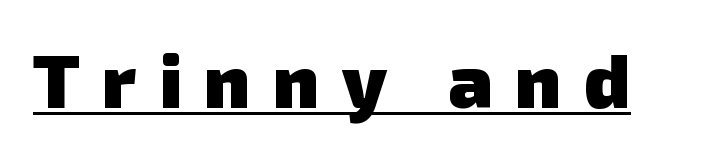
The image shows 75 px heavy sans-serif type; set unusually wide letter spacing (+0.3 em), underlined; low stroke contrast and a medium x-height.
